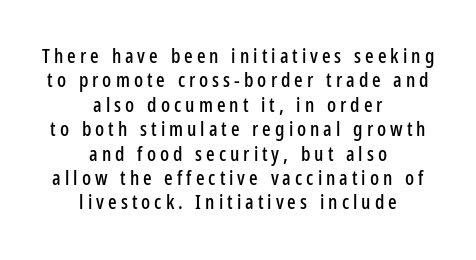
Q: Is the text italic (slanted)? A: No, it is upright.
Q: Is the text underlined? A: No.
Q: How is the paragraph aligned? A: Centered.
Q: Is the spacing between letters normal or unusually wide? A: Unusually wide.
